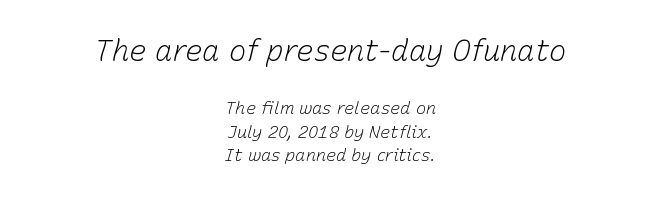
{"italic": "yes", "lean": "right", "slant_degrees": 15, "bold": "no", "weight": "light", "width": "normal", "stroke_contrast": "low", "x_height": "medium", "monospaced": "no", "underline": "no", "align": "center", "line_spacing": "normal", "line_spacing_ratio": 1.4, "letter_spacing": "normal", "letter_spacing_em": 0.0, "larger_block": "first", "size_ratio": 1.71, "glyph_px": 29}
